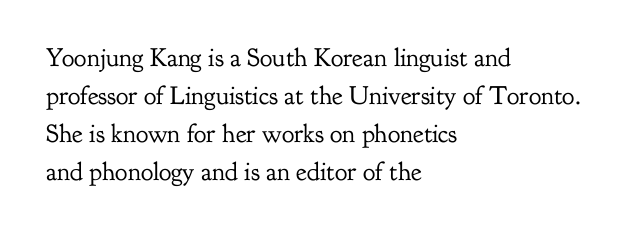
The image shows 26 px text type, upright; set left-aligned, normal line spacing (1.46x), normal letter spacing, not underlined.
